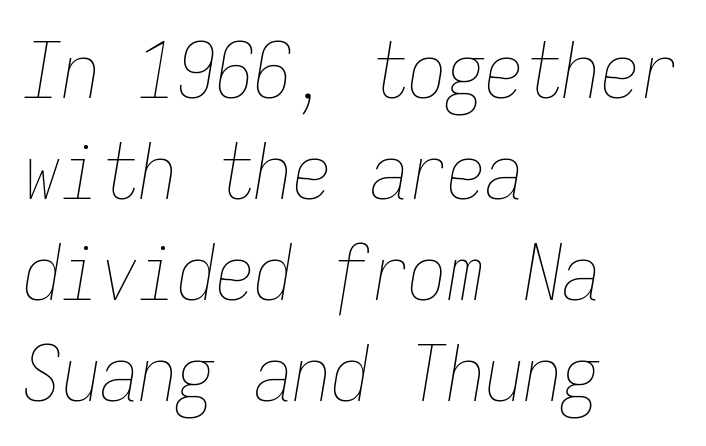
{"italic": "yes", "lean": "right", "slant_degrees": 9, "bold": "no", "weight": "thin", "width": "condensed", "stroke_contrast": "low", "x_height": "medium", "monospaced": "yes", "underline": "no", "align": "left", "line_spacing": "normal", "line_spacing_ratio": 1.31, "letter_spacing": "normal", "letter_spacing_em": 0.0, "glyph_px": 77}
